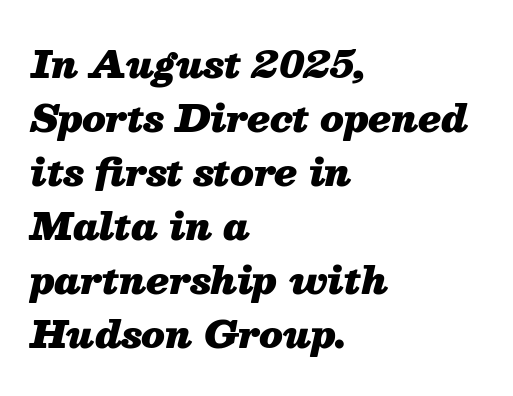
{"italic": "yes", "lean": "right", "slant_degrees": 13, "bold": "yes", "weight": "heavy", "width": "normal", "stroke_contrast": "medium", "x_height": "medium", "monospaced": "no", "underline": "no", "align": "left", "line_spacing": "normal", "line_spacing_ratio": 1.46, "letter_spacing": "normal", "letter_spacing_em": 0.0, "glyph_px": 37}
